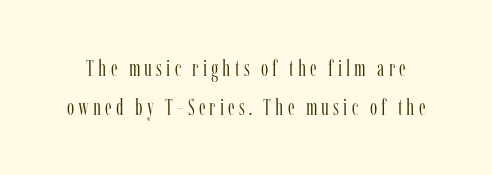
The image shows 23 px text type, upright; set normal line spacing (1.68x), not underlined.
